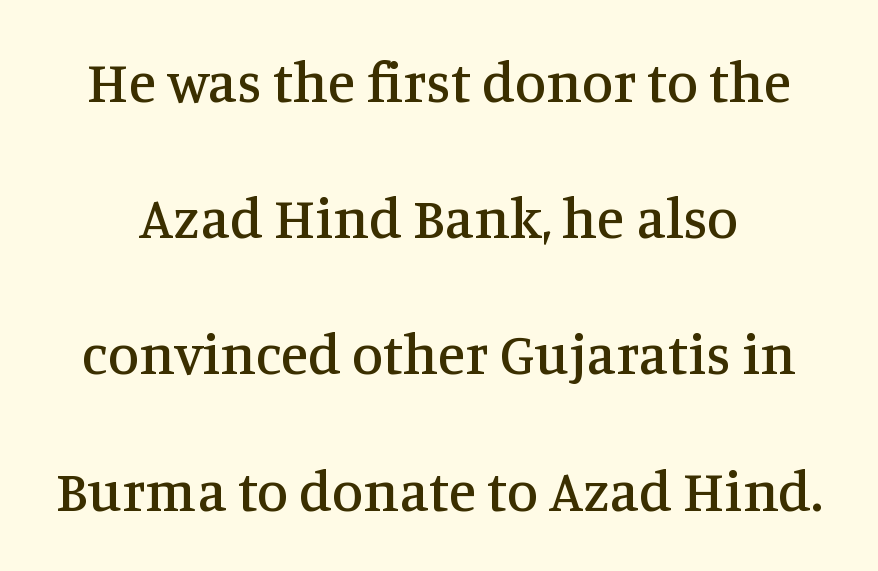
Has an underline been added? It has not. Successive baselines arrive slowly, with a big drop between each. Default kerning and tracking; the words read as compact shapes. Do the characters align in a grid? No, the font is proportional. These lines were composed using upright roman letters.
